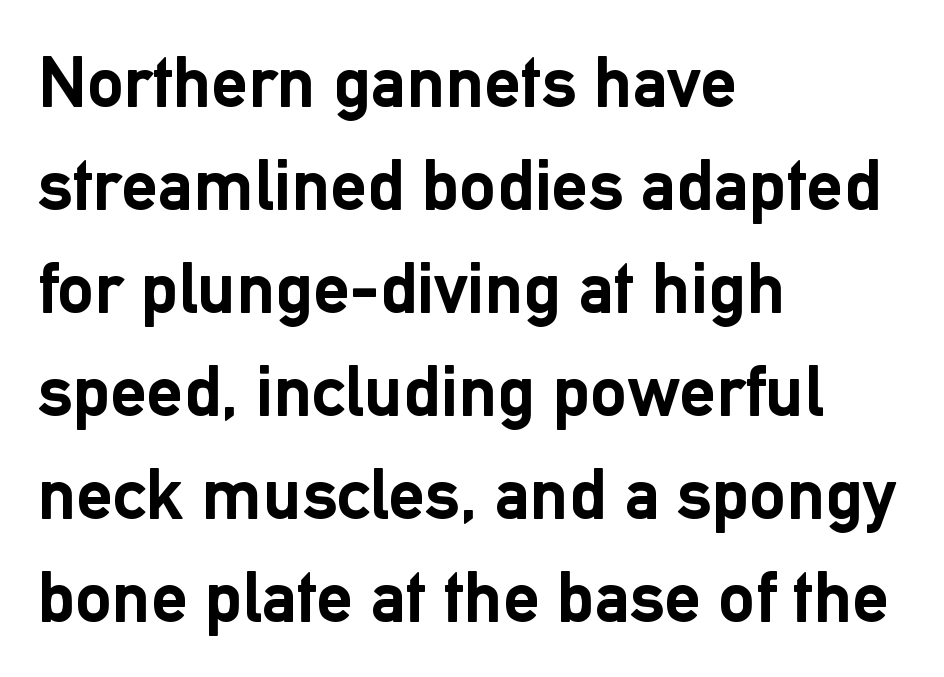
{"serif": "no", "italic": "no", "bold": "yes", "weight": "semibold", "width": "normal", "stroke_contrast": "low", "x_height": "medium", "monospaced": "no", "underline": "no", "align": "left", "line_spacing": "normal", "line_spacing_ratio": 1.41, "letter_spacing": "normal", "letter_spacing_em": 0.0, "glyph_px": 73}
